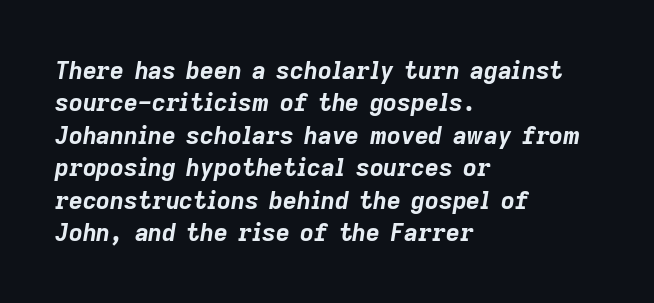
{"italic": "yes", "lean": "right", "slant_degrees": 9, "bold": "yes", "underline": "no", "align": "left", "line_spacing": "normal", "line_spacing_ratio": 1.35, "letter_spacing": "normal", "letter_spacing_em": 0.0, "glyph_px": 24}
